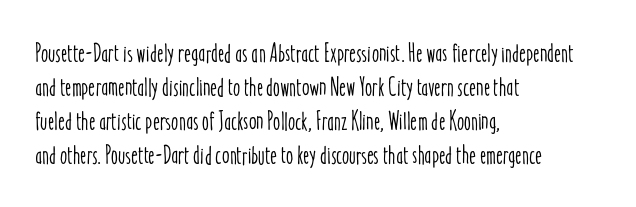
Q: Is the text italic (slanted)? A: No, it is upright.
Q: Is the text underlined? A: No.
Q: How is the paragraph aligned? A: Left-aligned.
Q: Is the spacing between letters normal or unusually wide? A: Normal.
Q: Is the spacing between lines tight, normal or loose? A: Normal.
